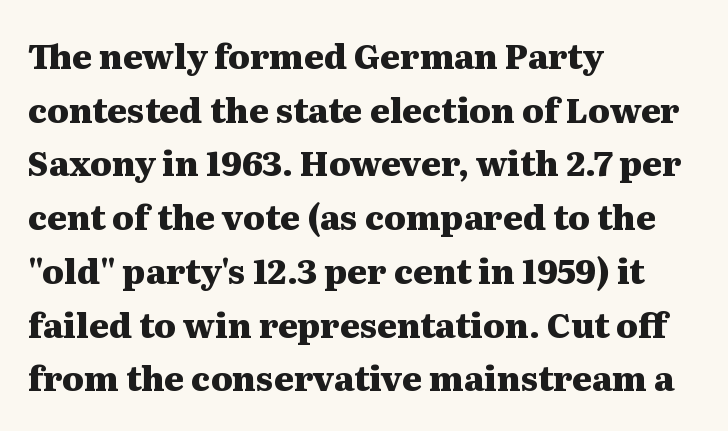
Looks like regular typesetting: each glyph gets only the width it needs. A clean baseline with only descenders dipping below it. This is serif lettering, the kind often seen in printed books. If you drew a ruler down the left edge, every line would touch it. What's the leading like? Ordinary, nothing unusual. Quick note: not italic, upright.
